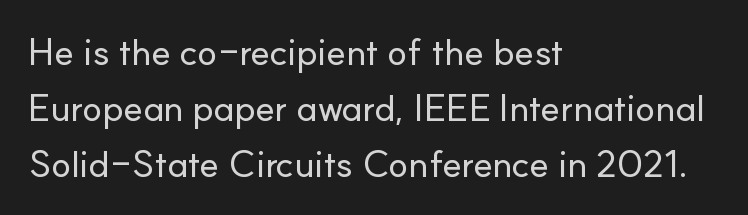
Varying glyph widths throughout — classic text-font behaviour. Serifs: no, the terminals of the letterforms are clean. Layout note: lines flush left. Quick note: underline off. Is the letter spacing exaggerated? No — it looks like the ordinary default.
